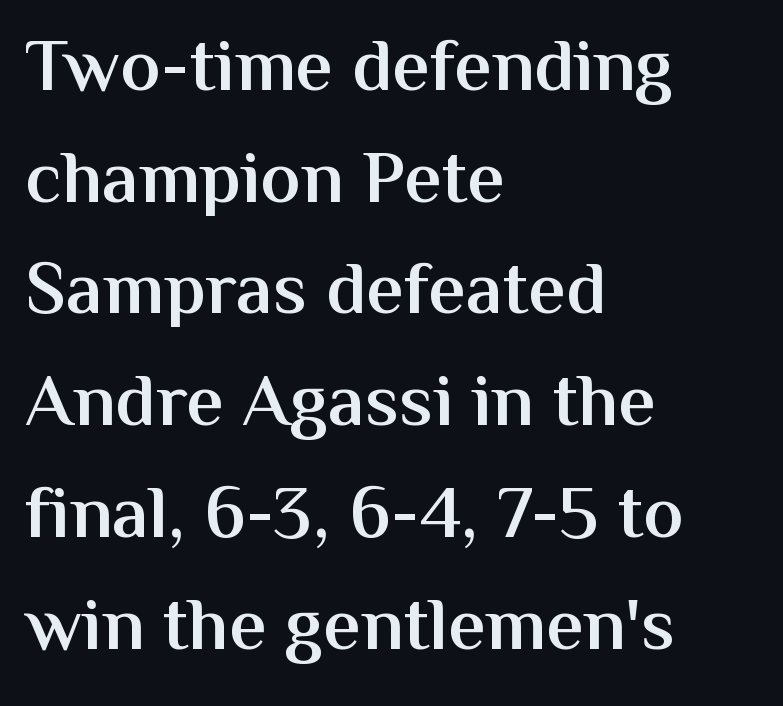
Examine the stroke ends and you'll find no serifs. Leading matches the norm, producing a regular column. These words are printed semibold, heavier than regular yet not bold. Bare-footed words on every line.
